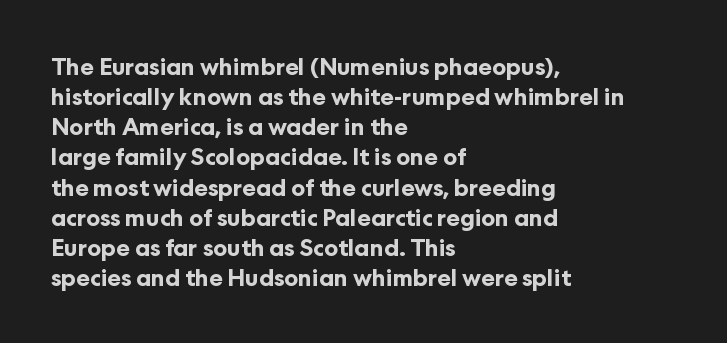
Q: Is the text bold? A: Yes.
Q: Is the text italic (slanted)? A: No, it is upright.
Q: Is the text underlined? A: No.
Q: How is the paragraph aligned? A: Left-aligned.
Q: Is the spacing between letters normal or unusually wide? A: Normal.
Q: Is the spacing between lines tight, normal or loose? A: Normal.
